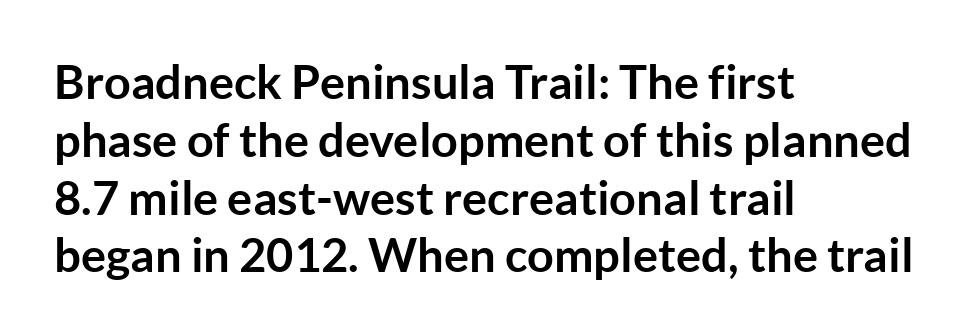
Q: Is the text bold? A: Yes.
Q: Is the text italic (slanted)? A: No, it is upright.
Q: Is the typeface a serif or a sans-serif typeface? A: Sans-serif.
Q: Is the text underlined? A: No.
Q: How is the paragraph aligned? A: Left-aligned.
Q: Is the spacing between letters normal or unusually wide? A: Normal.
Q: Width (condensed, normal, or wide)? A: Normal.
Q: Stroke contrast? A: Low.
Q: x-height? A: Medium.
Q: Monospaced? A: No.
